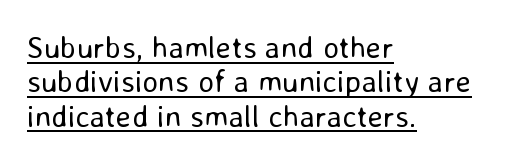
A baseline rule has been typeset under these characters. Varying glyph widths throughout — classic text-font behaviour. The letterforms sit shoulder to shoulder at normal distance. The letters stand upright; this is a roman face. Is this a sans? Yes — the strokes have no serifs. The rag falls on the right side of this text block.
